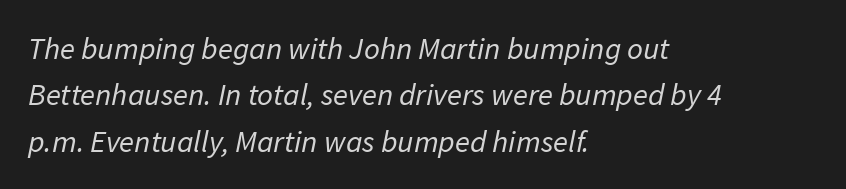
The image shows 31 px regular-weight sans-serif type; set left-aligned, normal line spacing (1.5x), normal letter spacing, not underlined; low stroke contrast and a medium x-height.
